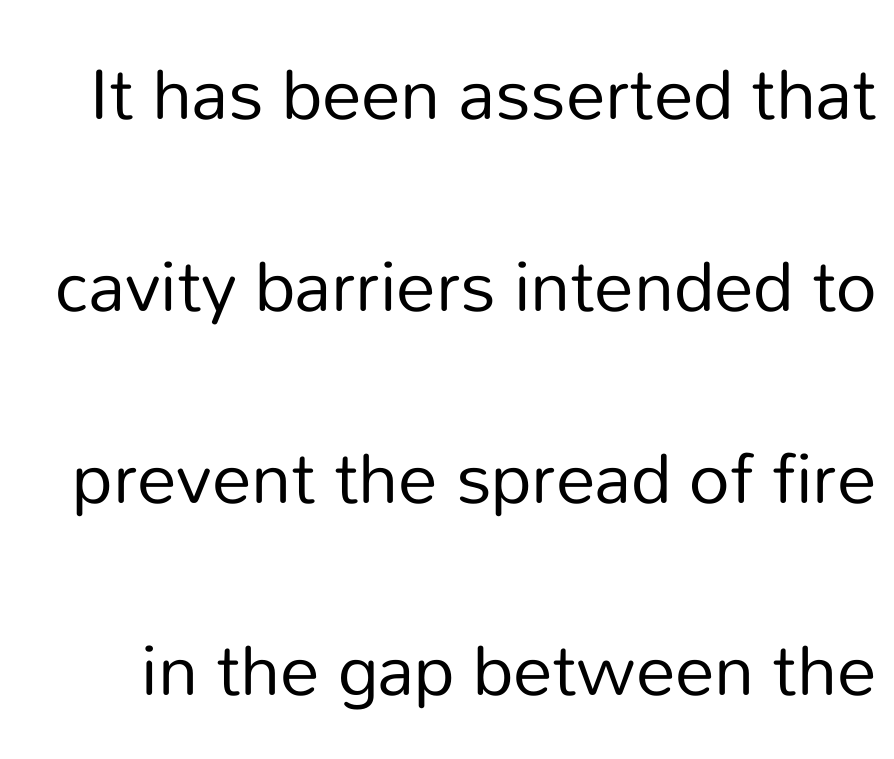
The image shows 79 px regular-weight sans-serif type, upright; set loose line spacing (2.43x), normal letter spacing, not underlined; low stroke contrast and a medium x-height.
